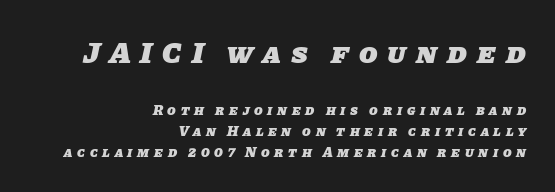
Leftover space on each line is placed entirely before the opening word. Descenders hang freely into open space. What's the leading like? Ordinary, nothing unusual.
